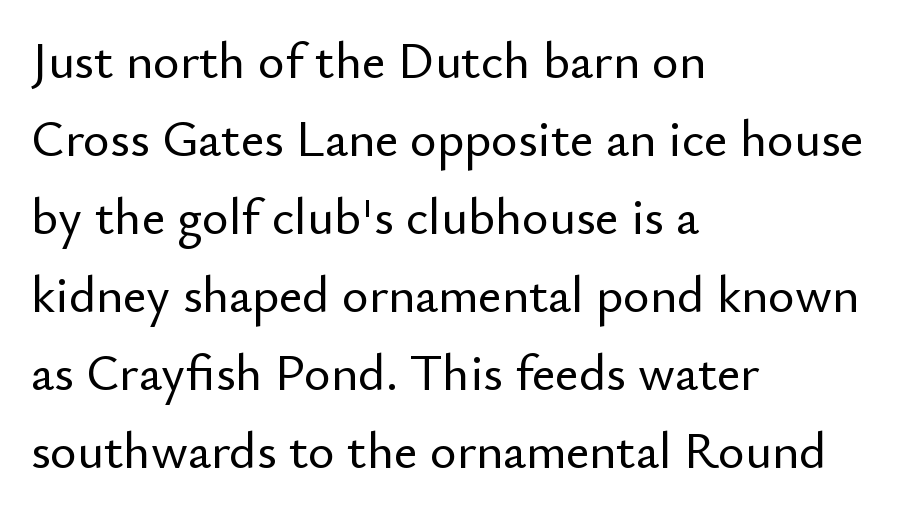
Q: Is the text italic (slanted)? A: No, it is upright.
Q: Is the typeface a serif or a sans-serif typeface? A: Sans-serif.
Q: Is the text underlined? A: No.
Q: How is the paragraph aligned? A: Left-aligned.
Q: Is the spacing between letters normal or unusually wide? A: Normal.
Q: Is the spacing between lines tight, normal or loose? A: Normal.
Q: Width (condensed, normal, or wide)? A: Normal.
Q: Stroke contrast? A: Low.
Q: x-height? A: Small.
Q: Monospaced? A: No.
